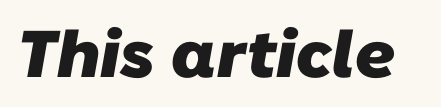
Heavy-handed strokes throughout: this text is bold. The rendering uses natural spacing where letterforms have individual widths. The baseline area is clear. What kind of face is this? One without serifs — a sans.
